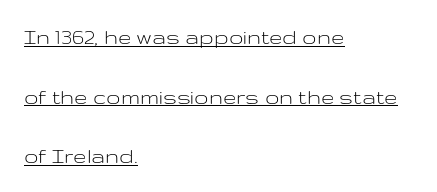
Q: Is the text bold? A: No.
Q: Is the text italic (slanted)? A: No, it is upright.
Q: Is the text underlined? A: Yes.
Q: How is the paragraph aligned? A: Left-aligned.
Q: Is the spacing between letters normal or unusually wide? A: Normal.
Q: Is the spacing between lines tight, normal or loose? A: Loose.
